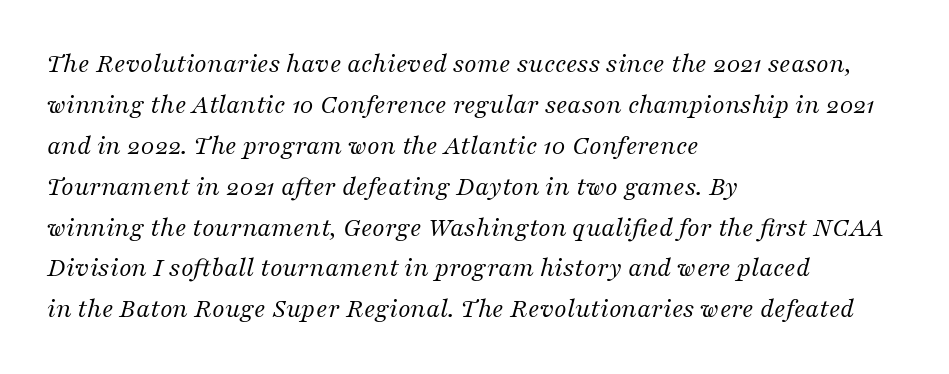
{"serif": "yes", "italic": "yes", "lean": "right", "slant_degrees": 16, "bold": "no", "weight": "regular", "width": "normal", "stroke_contrast": "medium", "x_height": "medium", "monospaced": "no", "underline": "no", "align": "left", "line_spacing": "normal", "line_spacing_ratio": 1.46, "letter_spacing": "normal", "letter_spacing_em": 0.0, "glyph_px": 28}
